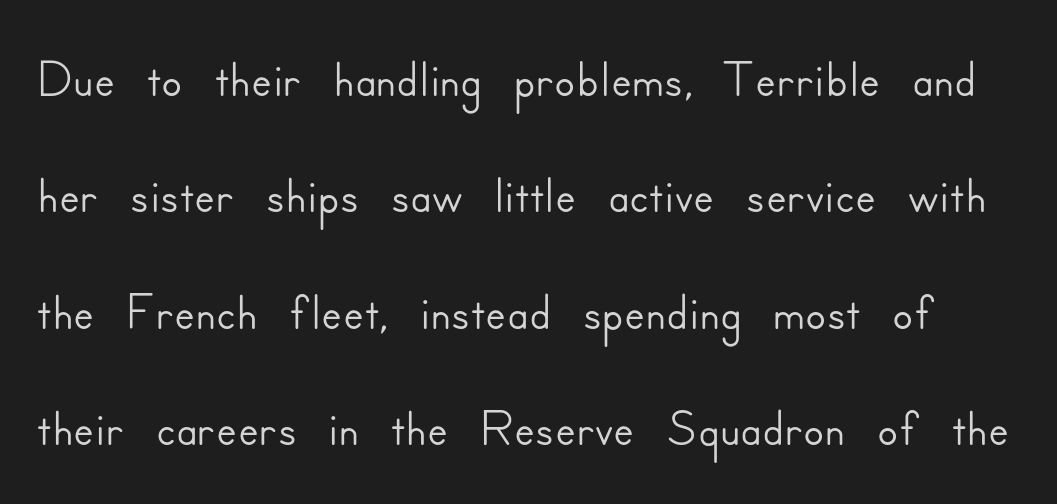
Q: Is the text italic (slanted)? A: No, it is upright.
Q: Is the typeface a serif or a sans-serif typeface? A: Sans-serif.
Q: Is the text underlined? A: No.
Q: Is the spacing between letters normal or unusually wide? A: Normal.
Q: Is the spacing between lines tight, normal or loose? A: Normal.
Q: Width (condensed, normal, or wide)? A: Normal.
Q: Stroke contrast? A: Low.
Q: x-height? A: Small.
Q: Monospaced? A: No.
